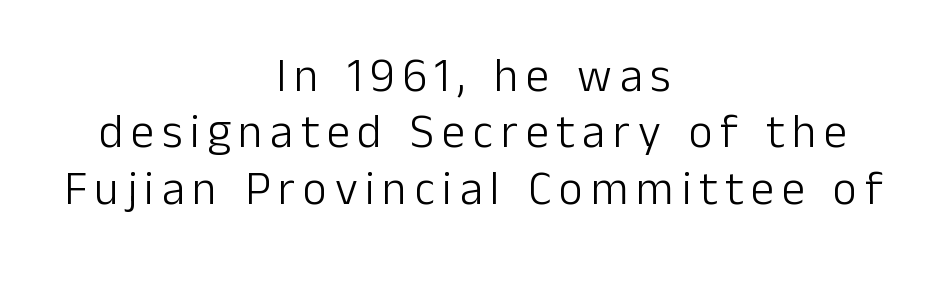
{"serif": "no", "italic": "no", "bold": "no", "weight": "light", "width": "normal", "stroke_contrast": "low", "x_height": "medium", "monospaced": "no", "underline": "no", "align": "center", "line_spacing_ratio": 1.2, "glyph_px": 47}
